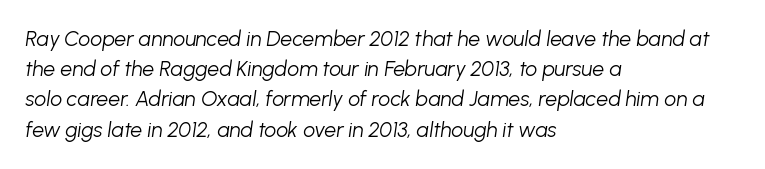
This sample is left-justified, so line endings fall wherever the words run out. Rows of type keep a routine distance in the vertical direction. The letterforms sit shoulder to shoulder at normal distance. Nothing heavy about these letters — not bold at all. Honestly, there is no underline to notice here at all. Yep, that's italic — everything's leaning.
